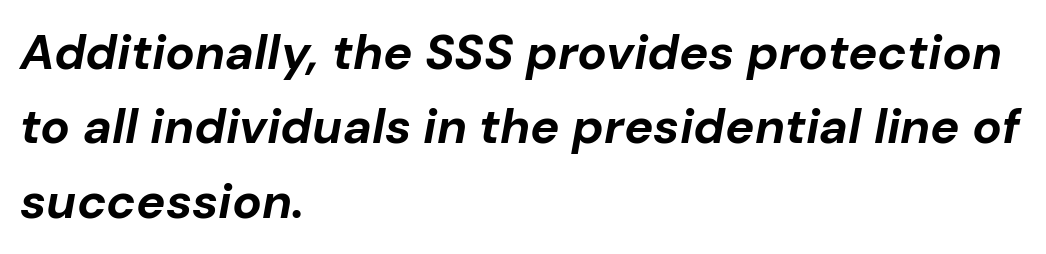
The image shows 49 px bold type, italic (leaning right); set left-aligned, normal line spacing (1.52x), normal letter spacing, not underlined; low stroke contrast and a medium x-height.
